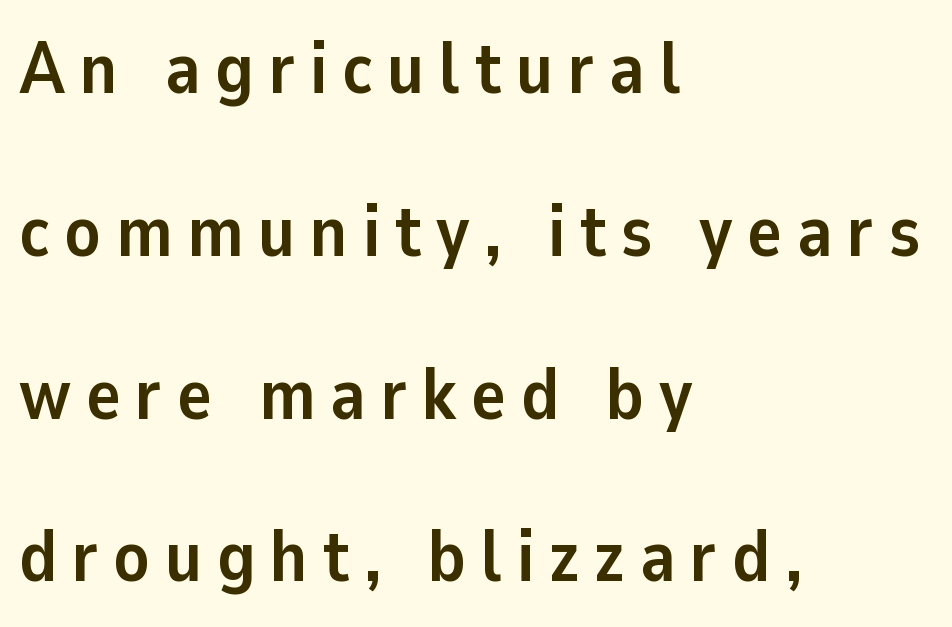
Q: Is the text bold? A: Yes.
Q: Is the text italic (slanted)? A: No, it is upright.
Q: Is the typeface a serif or a sans-serif typeface? A: Sans-serif.
Q: Is the text underlined? A: No.
Q: How is the paragraph aligned? A: Left-aligned.
Q: Is the spacing between letters normal or unusually wide? A: Unusually wide.
Q: Is the spacing between lines tight, normal or loose? A: Loose.
Q: Width (condensed, normal, or wide)? A: Normal.
Q: Stroke contrast? A: Low.
Q: x-height? A: Medium.
Q: Monospaced? A: No.
